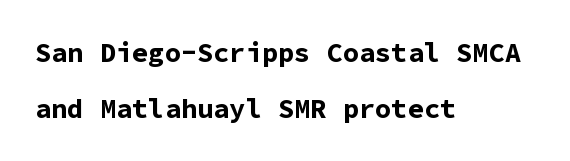
Q: Is the text bold? A: Yes.
Q: Is the text italic (slanted)? A: No, it is upright.
Q: Is the text underlined? A: No.
Q: How is the paragraph aligned? A: Left-aligned.
Q: Is the spacing between letters normal or unusually wide? A: Normal.
Q: Is the spacing between lines tight, normal or loose? A: Loose.
